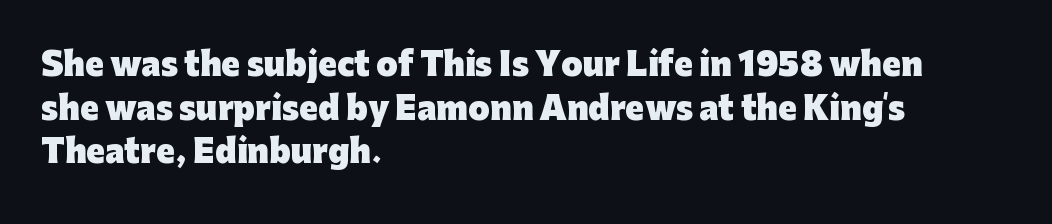
The image shows 31 px heavy sans-serif type, upright; set left-aligned, normal line spacing (1.41x), normal letter spacing, not underlined; low stroke contrast and a medium x-height.
